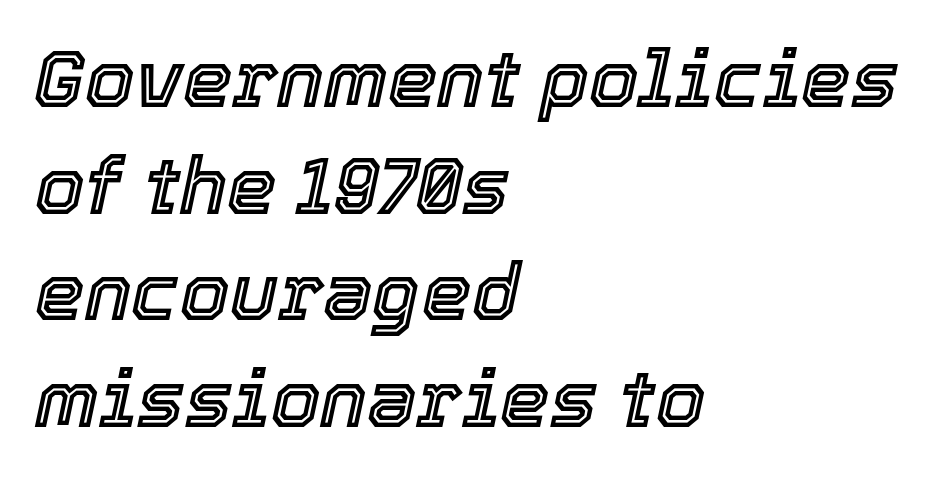
The image shows 79 px text type, italic (leaning right); set left-aligned, normal line spacing (1.35x), normal letter spacing, not underlined; a medium x-height.
